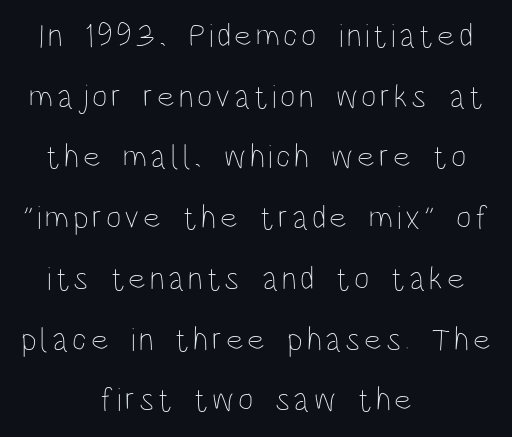
Q: Is the text bold? A: No.
Q: Is the text italic (slanted)? A: No, it is upright.
Q: Is the text underlined? A: No.
Q: How is the paragraph aligned? A: Centered.
Q: Width (condensed, normal, or wide)? A: Condensed.
Q: Stroke contrast? A: Low.
Q: x-height? A: Large.
Q: Monospaced? A: No.
